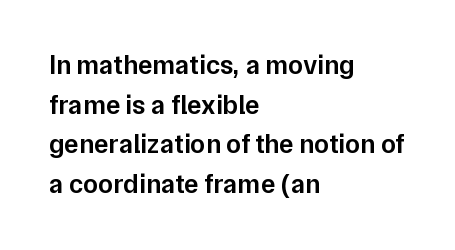
{"italic": "no", "bold": "semi", "underline": "no", "align": "left", "line_spacing": "normal", "line_spacing_ratio": 1.47, "letter_spacing": "normal", "letter_spacing_em": 0.0, "glyph_px": 27}
